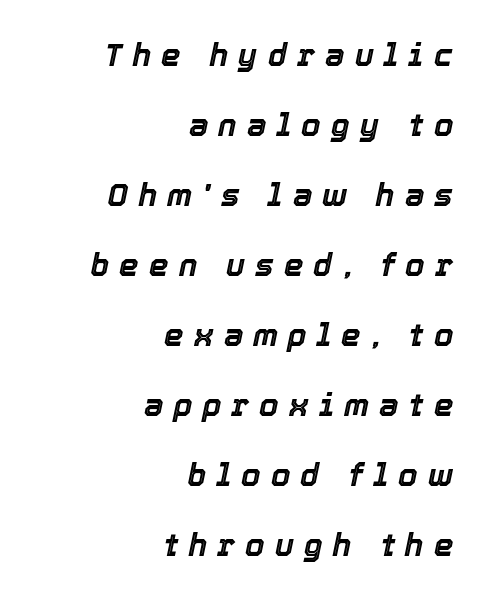
How are the letters spaced? Widely, with obvious added tracking. Rendered with sloped, italic letterforms. The baseline area is clear. Does the copy run flush right? Yes — the right margin is perfectly even. Students, observe: this is what heavily led, spacious text looks like. Looks like regular typesetting: each glyph gets only the width it needs.
